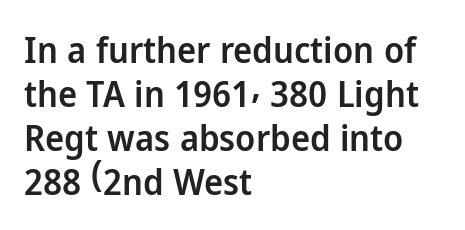
How are the letters spaced? Ordinarily, with no added tracking. The rendering shows plain stroke endings on the letterforms — a sans-serif design. Bare-footed words on every line. This is roman type, the default non-slanted kind.
